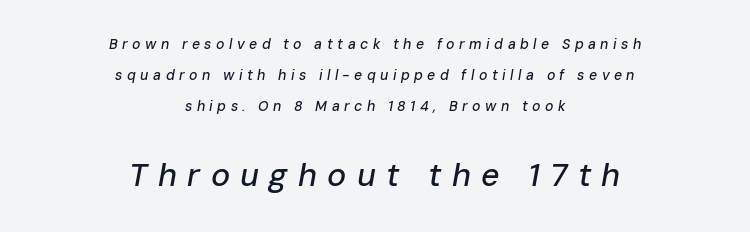
Q: Is the text italic (slanted)? A: Yes, it leans right by about 10 degrees.
Q: Is the text underlined? A: No.
Q: How is the paragraph aligned? A: Centered.
Q: Is the spacing between letters normal or unusually wide? A: Unusually wide.
Q: Is the spacing between lines tight, normal or loose? A: Loose.
Q: Which block of text is set in a larger size, the first (top) or the second (bottom)? A: The second (bottom) one.
Q: Width (condensed, normal, or wide)? A: Normal.
Q: Stroke contrast? A: Low.
Q: x-height? A: Medium.
Q: Monospaced? A: No.
